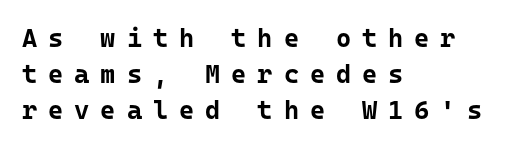
Descenders are the only things crossing below the line. The typography opts for an upright posture over an oblique one. Typesetter's note: full bold, strokes at maximum text heaviness. The face used here is rendered with a markedly widened letterfit. Horizontally, the lines are justified to the leading edge only.
